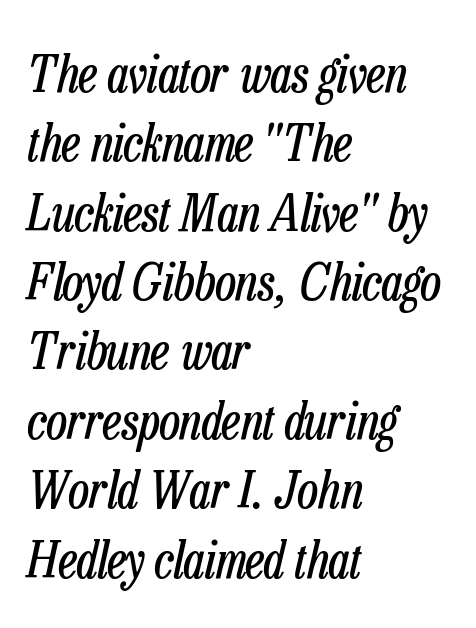
{"italic": "yes", "lean": "right", "slant_degrees": 13, "bold": "no", "weight": "regular", "width": "condensed", "stroke_contrast": "low", "x_height": "medium", "monospaced": "no", "underline": "no", "align": "left", "line_spacing": "normal", "line_spacing_ratio": 1.36, "letter_spacing": "normal", "letter_spacing_em": 0.0, "glyph_px": 51}
